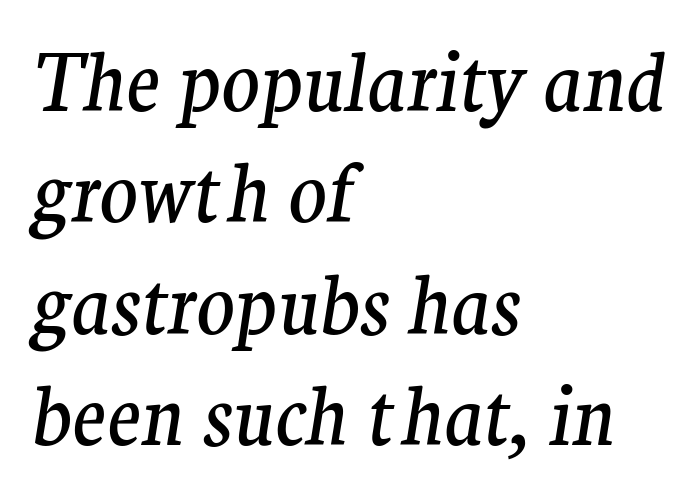
The image shows 79 px regular-weight serif type, italic (leaning right); set left-aligned, normal line spacing (1.41x), normal letter spacing, not underlined; medium stroke contrast and a medium x-height.
